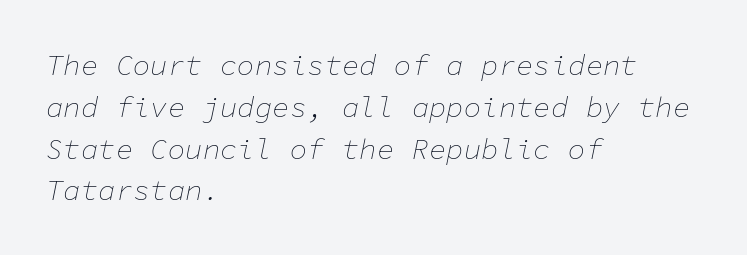
Q: Is the text bold? A: No.
Q: Is the text italic (slanted)? A: Yes, it leans right by about 11 degrees.
Q: Is the text underlined? A: No.
Q: How is the paragraph aligned? A: Left-aligned.
Q: Is the spacing between letters normal or unusually wide? A: Normal.
Q: Is the spacing between lines tight, normal or loose? A: Normal.
Q: Width (condensed, normal, or wide)? A: Normal.
Q: Stroke contrast? A: Low.
Q: x-height? A: Medium.
Q: Monospaced? A: Yes.
